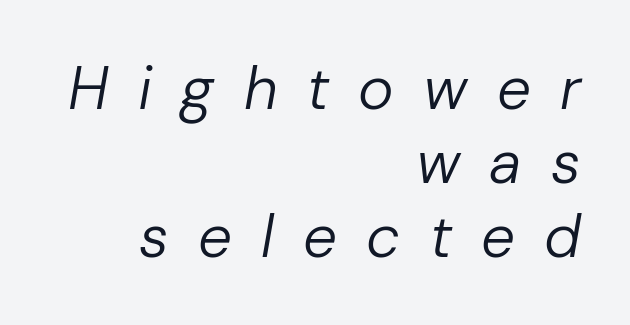
The image shows 60 px regular-weight type, italic (leaning right); set right-aligned, line spacing 1.23x, unusually wide letter spacing (+0.49 em), not underlined; low stroke contrast and a medium x-height.
